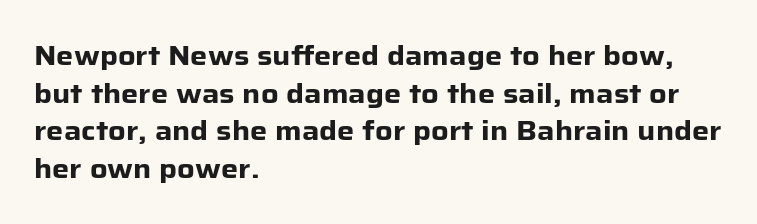
Its strokes are broad and dark, the hallmark of bold type. The letterforms sit shoulder to shoulder at normal distance. Horizontal alignment here is leftward, the default for most running prose. Each new line begins a customary step beneath the previous one. Has an underline been added? It has not. Characters remain perfectly vertical along every line.
